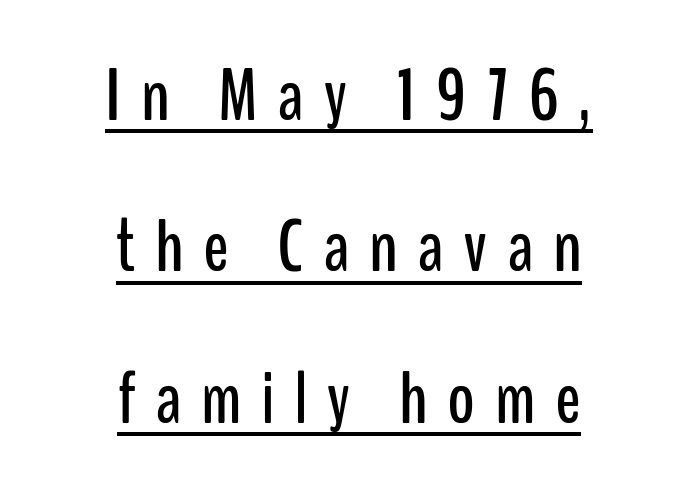
{"serif": "no", "italic": "no", "width": "condensed", "stroke_contrast": "low", "x_height": "medium", "monospaced": "no", "underline": "yes", "align": "center", "line_spacing": "loose", "line_spacing_ratio": 2.02, "letter_spacing": "wide", "letter_spacing_em": 0.26, "glyph_px": 75}
